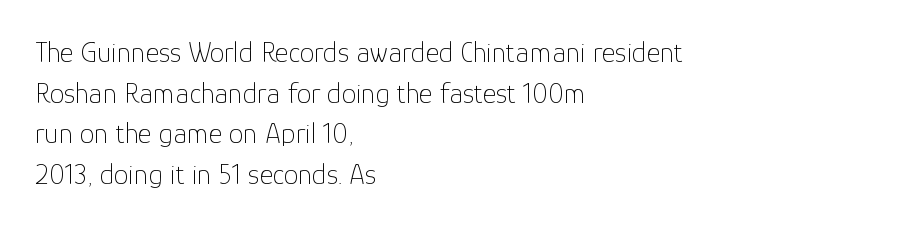
{"serif": "no", "italic": "no", "bold": "no", "weight": "thin", "width": "normal", "stroke_contrast": "low", "x_height": "medium", "monospaced": "no", "underline": "no", "align": "left", "line_spacing": "normal", "line_spacing_ratio": 1.4, "letter_spacing": "normal", "letter_spacing_em": 0.0, "glyph_px": 29}
